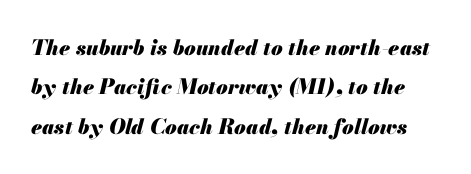
{"italic": "yes", "lean": "right", "slant_degrees": 13, "bold": "yes", "underline": "no", "line_spacing_ratio": 1.88, "letter_spacing": "normal", "letter_spacing_em": 0.0, "glyph_px": 21}
